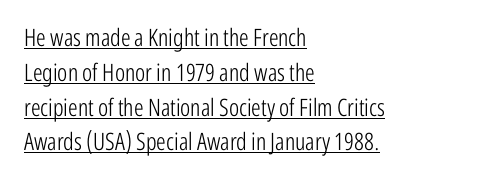
Q: Is the text bold? A: No.
Q: Is the text italic (slanted)? A: No, it is upright.
Q: Is the text underlined? A: Yes.
Q: How is the paragraph aligned? A: Left-aligned.
Q: Is the spacing between letters normal or unusually wide? A: Normal.
Q: Is the spacing between lines tight, normal or loose? A: Normal.
